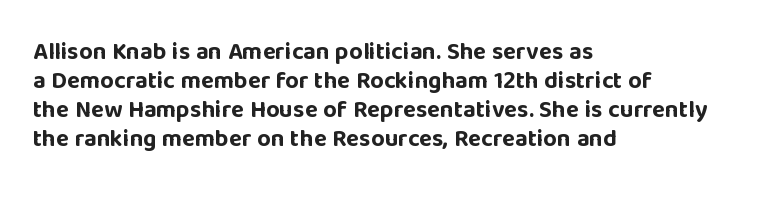
Q: Is the text bold? A: Yes.
Q: Is the text italic (slanted)? A: No, it is upright.
Q: Is the text underlined? A: No.
Q: How is the paragraph aligned? A: Left-aligned.
Q: Is the spacing between letters normal or unusually wide? A: Normal.
